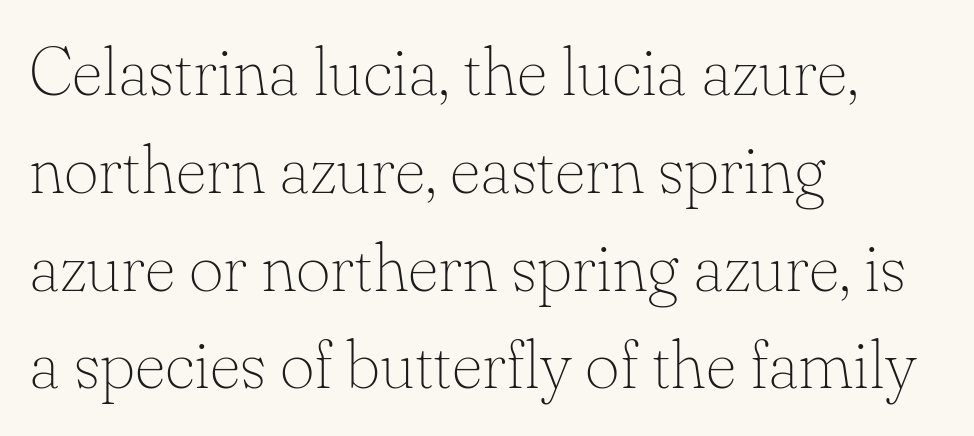
Each letter keeps its own natural width here, so spacing adapts to shape. Vertically, the passage feels balanced, rows spaced as you'd expect. The face looks like a standard text weight, possibly lighter. Is the letter spacing exaggerated? No — it looks like the ordinary default. These lines are composed in type with serifs. The rag falls on the right side of this text block.
